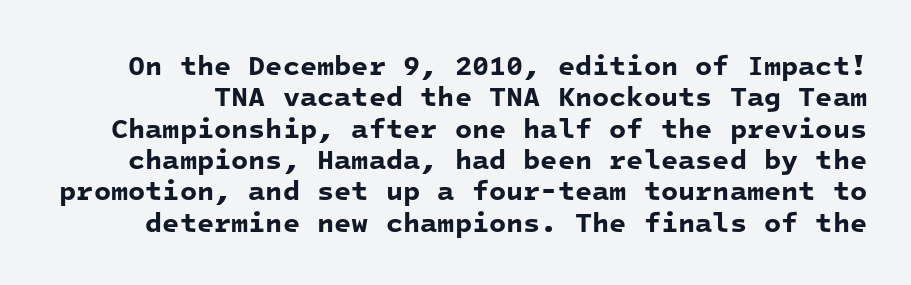
{"serif": "no", "bold": "yes", "weight": "bold", "width": "normal", "stroke_contrast": "low", "x_height": "medium", "monospaced": "yes", "underline": "no", "line_spacing": "tight", "line_spacing_ratio": 1.12, "letter_spacing": "normal", "letter_spacing_em": 0.0, "glyph_px": 28}
